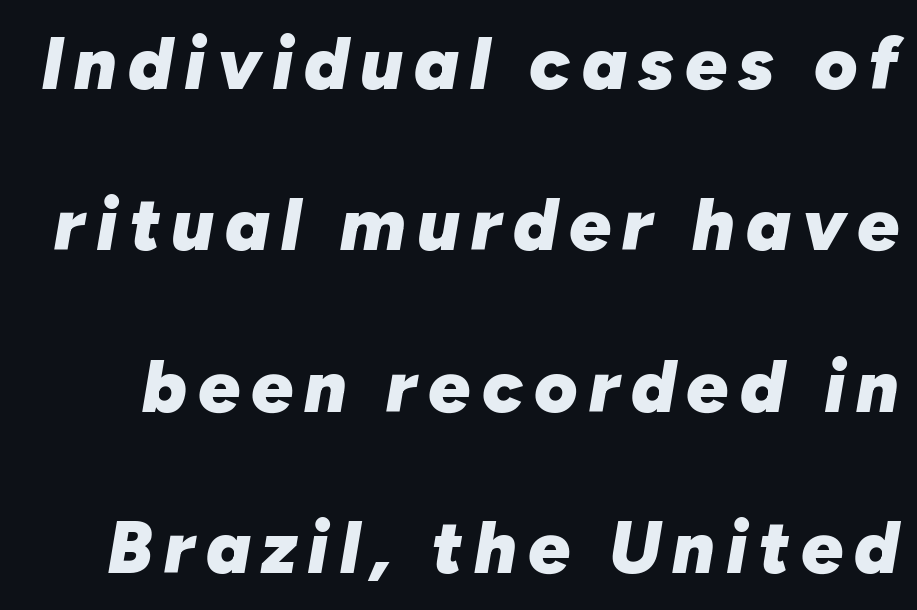
The image shows 74 px heavy type, italic (leaning right); set loose line spacing (2.18x), not underlined; low stroke contrast and a medium x-height.
